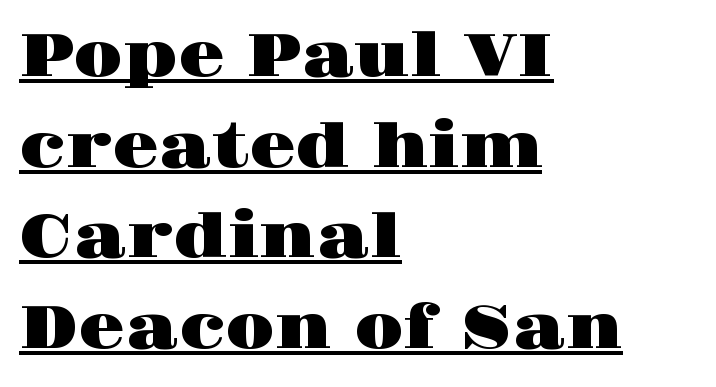
Does the leading feel generous? No, just average. Short and long lines alike share a common starting point at left. Letterform terminals end in serifs throughout the passage. Nobody touched the tracking dial on this one. Emphasis is given by a line drawn under the lettering. Proportional: the letters do not fall into vertical columns.
